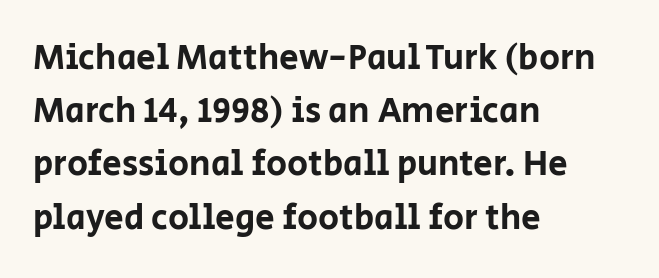
The image shows 35 px sans-serif type, upright; set left-aligned, normal line spacing (1.52x), normal letter spacing, not underlined; low stroke contrast and a large x-height.
